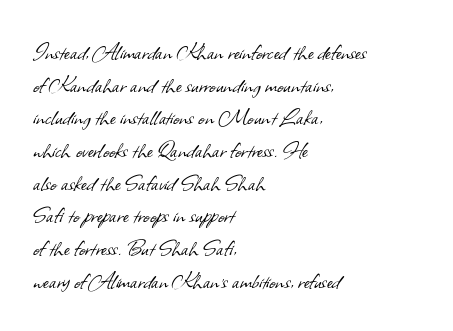
These glyphs show unthickened strokes, regular width or finer. The glyphs are unaccompanied by any horizontal stroke below them. The horizontal fit of the characters is conventional and even. The rendering anchors every line to the left-hand side.
